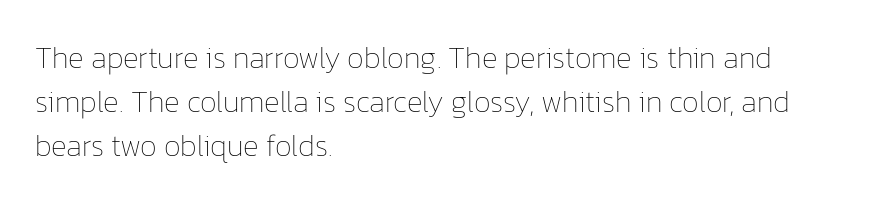
Q: Is the text bold? A: No.
Q: Is the text italic (slanted)? A: No, it is upright.
Q: Is the text underlined? A: No.
Q: How is the paragraph aligned? A: Left-aligned.
Q: Is the spacing between letters normal or unusually wide? A: Normal.
Q: Is the spacing between lines tight, normal or loose? A: Normal.
Q: Width (condensed, normal, or wide)? A: Normal.
Q: Stroke contrast? A: Low.
Q: x-height? A: Medium.
Q: Monospaced? A: No.
